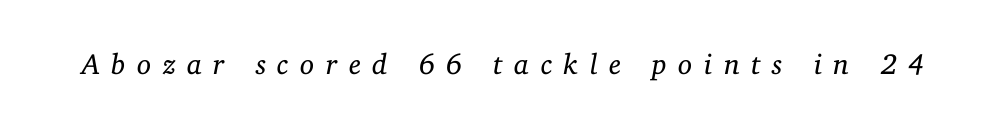
Q: Is the text bold? A: No.
Q: Is the text italic (slanted)? A: Yes, it leans right by about 11 degrees.
Q: Is the typeface a serif or a sans-serif typeface? A: Serif.
Q: Is the text underlined? A: No.
Q: Is the spacing between letters normal or unusually wide? A: Unusually wide.
Q: Width (condensed, normal, or wide)? A: Normal.
Q: Stroke contrast? A: Low.
Q: x-height? A: Medium.
Q: Monospaced? A: No.
